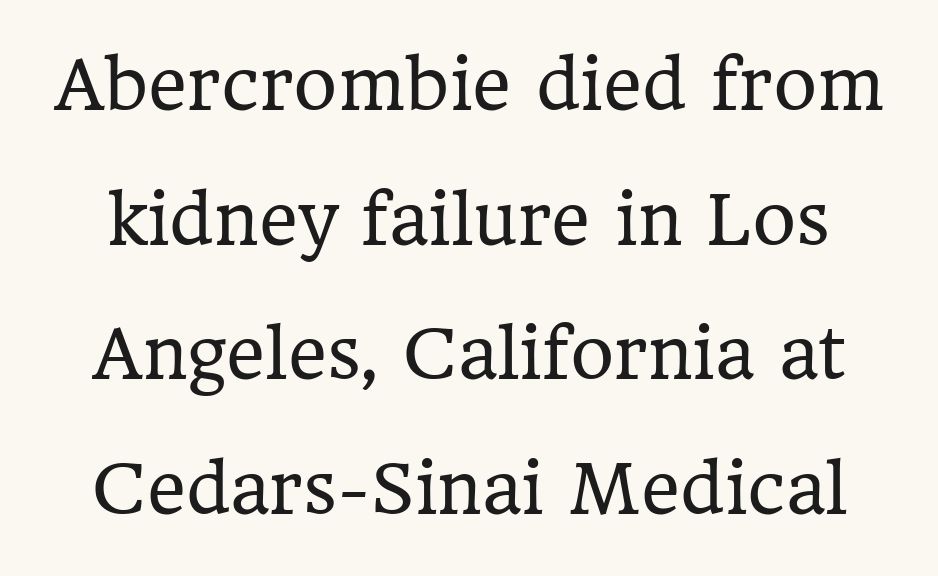
{"serif": "yes", "italic": "no", "bold": "no", "weight": "regular", "width": "normal", "stroke_contrast": "low", "x_height": "medium", "monospaced": "no", "underline": "no", "line_spacing": "loose", "line_spacing_ratio": 2.01, "letter_spacing": "normal", "letter_spacing_em": 0.0, "glyph_px": 67}
